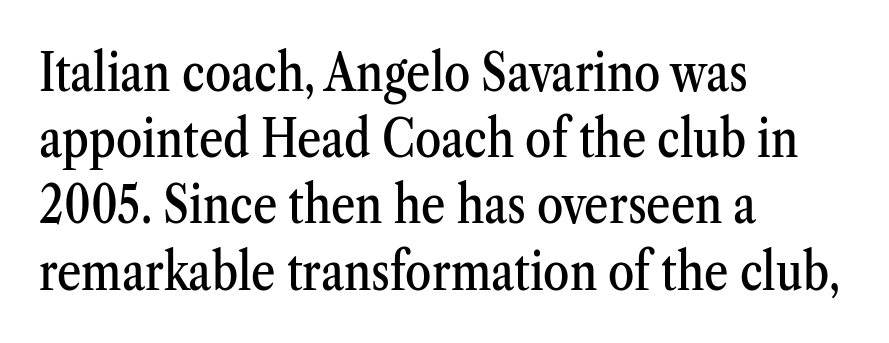
Q: Is the text italic (slanted)? A: No, it is upright.
Q: Is the typeface a serif or a sans-serif typeface? A: Serif.
Q: Is the text underlined? A: No.
Q: How is the paragraph aligned? A: Left-aligned.
Q: Is the spacing between letters normal or unusually wide? A: Normal.
Q: Is the spacing between lines tight, normal or loose? A: Normal.
Q: Width (condensed, normal, or wide)? A: Condensed.
Q: Stroke contrast? A: Medium.
Q: x-height? A: Medium.
Q: Monospaced? A: No.
